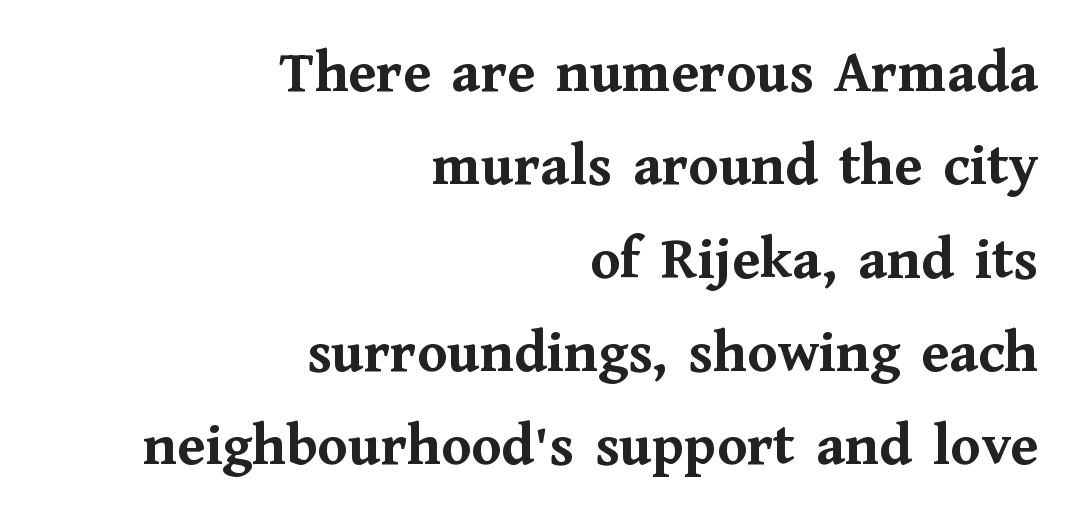
{"serif": "yes", "italic": "no", "bold": "yes", "weight": "semibold", "width": "normal", "stroke_contrast": "medium", "x_height": "medium", "monospaced": "no", "underline": "no", "align": "right", "line_spacing": "normal", "line_spacing_ratio": 1.53, "letter_spacing": "normal", "letter_spacing_em": 0.0, "glyph_px": 61}
